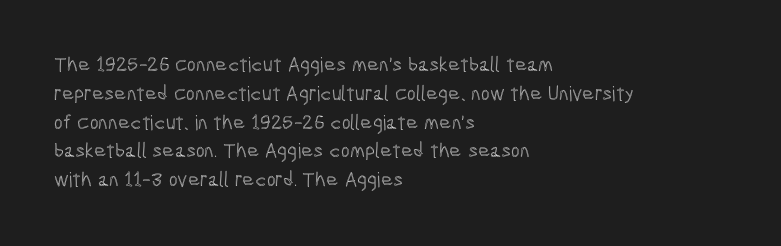
The image shows 21 px text type, upright; set left-aligned, normal line spacing (1.37x), normal letter spacing, not underlined.
